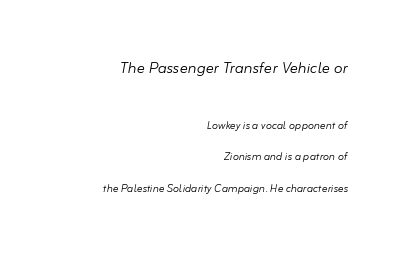
Q: Is the text bold? A: No.
Q: Is the text italic (slanted)? A: Yes, it leans right by about 10 degrees.
Q: Is the text underlined? A: No.
Q: How is the paragraph aligned? A: Right-aligned.
Q: Is the spacing between letters normal or unusually wide? A: Normal.
Q: Is the spacing between lines tight, normal or loose? A: Loose.
Q: Which block of text is set in a larger size, the first (top) or the second (bottom)? A: The first (top) one.
